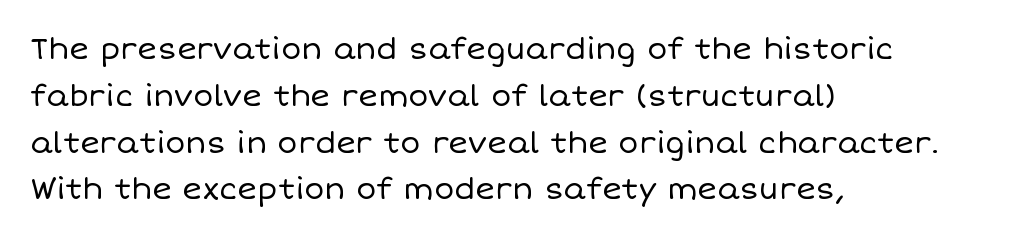
The image shows 30 px regular-weight type, upright; set left-aligned, normal line spacing (1.56x), normal letter spacing, not underlined; low stroke contrast and a large x-height.
